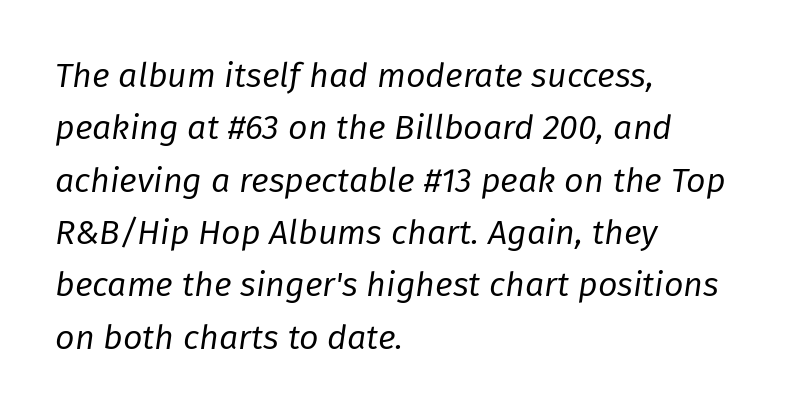
Q: Is the text bold? A: No.
Q: Is the text italic (slanted)? A: Yes, it leans right by about 8 degrees.
Q: Is the text underlined? A: No.
Q: How is the paragraph aligned? A: Left-aligned.
Q: Is the spacing between letters normal or unusually wide? A: Normal.
Q: Is the spacing between lines tight, normal or loose? A: Normal.
Q: Width (condensed, normal, or wide)? A: Normal.
Q: Stroke contrast? A: Low.
Q: x-height? A: Medium.
Q: Monospaced? A: No.
